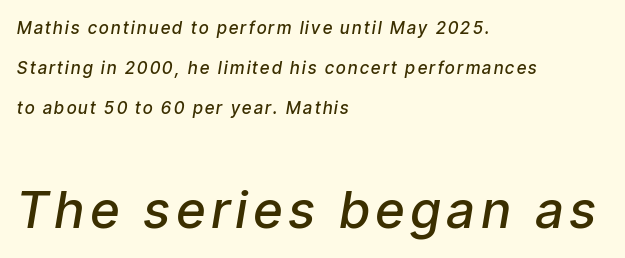
Character widths vary here, with narrow letters taking less room than wide ones. Tall strokes in this sample are angled rather than plumb. Whoever set this made the second block the dominant, larger element. Quick note: interline space is abundant.
